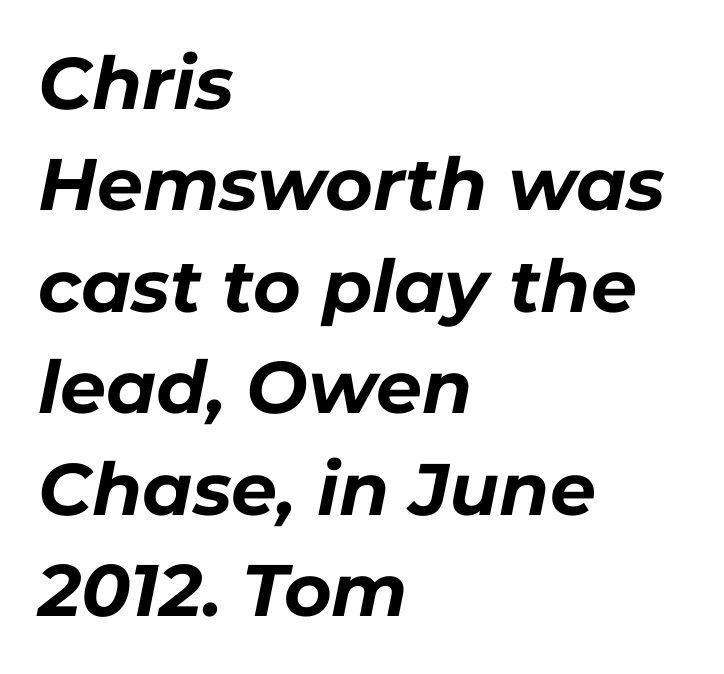
The image shows 73 px bold type, italic (leaning right); set left-aligned, normal line spacing (1.39x), normal letter spacing, not underlined; low stroke contrast and a medium x-height.
